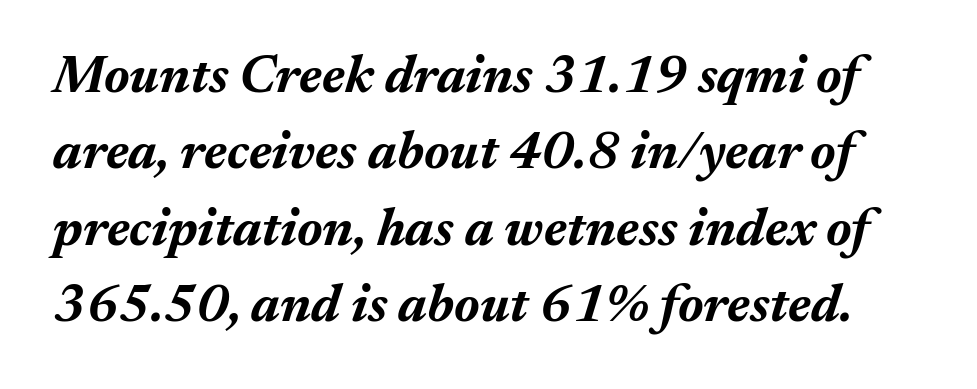
Heavy-handed strokes throughout: this text is bold. The letters sit at their default tracking, neither squeezed nor spread. Rule under the text: the space is simply empty. Do the characters align in a grid? No, the font is proportional.
